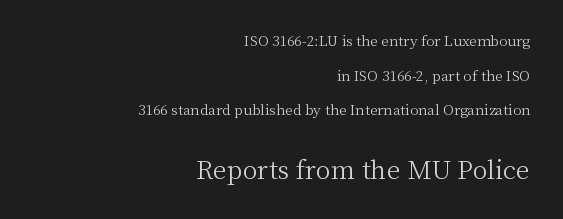
{"italic": "no", "bold": "no", "underline": "no", "align": "right", "line_spacing": "loose", "line_spacing_ratio": 2.47, "letter_spacing": "normal", "letter_spacing_em": 0.0, "larger_block": "second", "size_ratio": 1.79, "glyph_px": 25}
